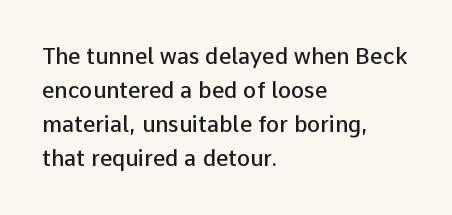
Q: Is the text bold? A: Semi-bold.
Q: Is the text italic (slanted)? A: No, it is upright.
Q: Is the text underlined? A: No.
Q: How is the paragraph aligned? A: Left-aligned.
Q: Is the spacing between letters normal or unusually wide? A: Normal.
Q: Is the spacing between lines tight, normal or loose? A: Normal.
